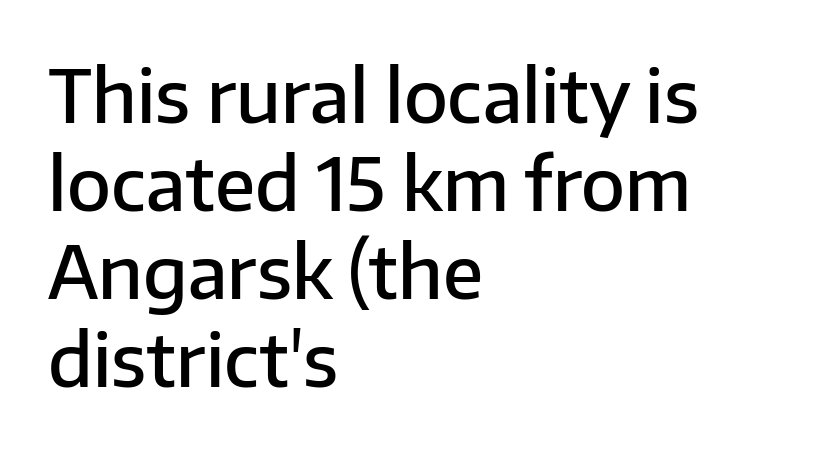
The type is set solid horizontally, with unmodified tracking. Characters remain perfectly vertical along every line. Set as a demibold, roughly 600 on the weight scale. You can tell from the bare stems that sans-serif type was used. Line starts are locked; line ends wander.
